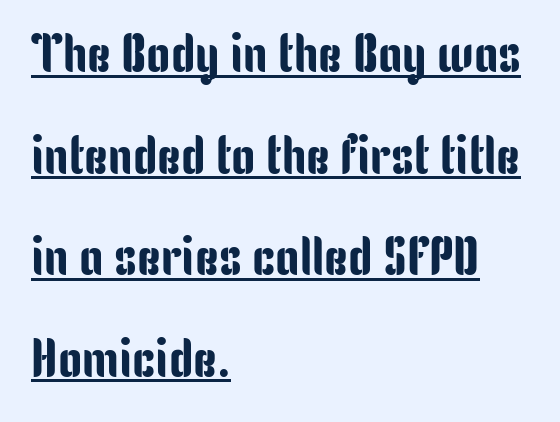
The image shows 54 px condensed sans-serif type, upright; set left-aligned, line spacing 1.88x, normal letter spacing, underlined; low stroke contrast and a medium x-height.
